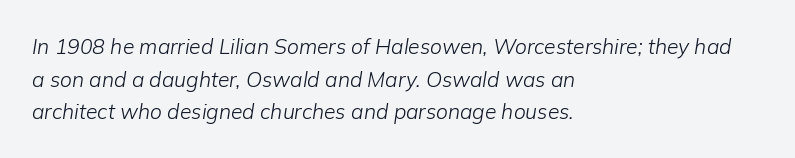
A student would call this left alignment; a typographer would say flush left, rag right. No extra tracking has been applied to these lines. Weight: regular or lighter. Letters rest on an invisible, unmarked baseline.
